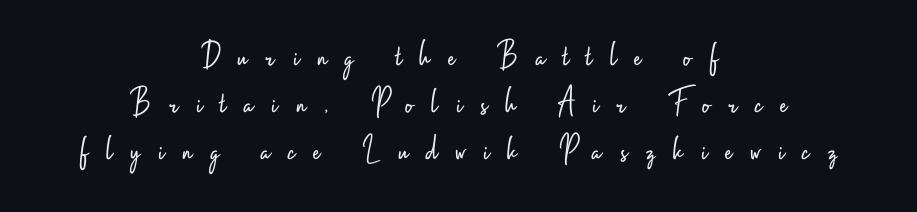
{"serif": "no", "bold": "no", "weight": "light", "width": "condensed", "stroke_contrast": "low", "x_height": "small", "monospaced": "no", "underline": "no", "align": "center", "line_spacing": "normal", "line_spacing_ratio": 1.27, "letter_spacing": "wide", "letter_spacing_em": 0.49, "glyph_px": 37}
